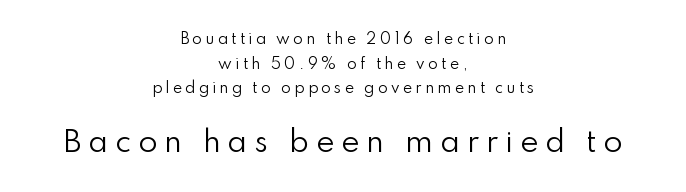
{"serif": "no", "italic": "no", "bold": "no", "weight": "regular", "width": "normal", "stroke_contrast": "low", "x_height": "small", "monospaced": "no", "underline": "no", "align": "center", "line_spacing_ratio": 1.76, "letter_spacing": "wide", "letter_spacing_em": 0.24, "larger_block": "second", "size_ratio": 2.0, "glyph_px": 28}
